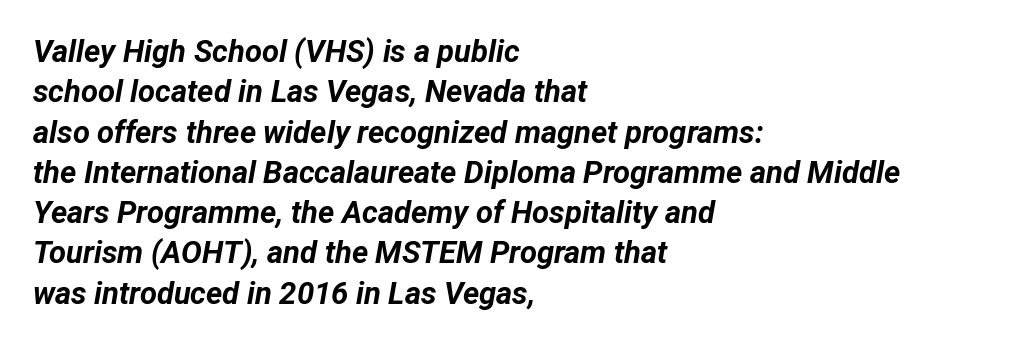
Q: Is the text bold? A: Yes.
Q: Is the text italic (slanted)? A: Yes, it leans right by about 12 degrees.
Q: Is the text underlined? A: No.
Q: How is the paragraph aligned? A: Left-aligned.
Q: Is the spacing between letters normal or unusually wide? A: Normal.
Q: Is the spacing between lines tight, normal or loose? A: Normal.
Q: Width (condensed, normal, or wide)? A: Normal.
Q: Stroke contrast? A: Low.
Q: x-height? A: Medium.
Q: Monospaced? A: No.
